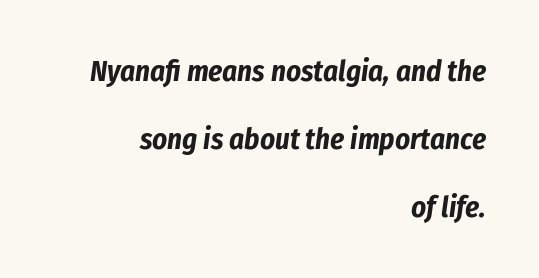
The image shows 29 px bold, condensed type, italic (leaning right); set right-aligned, loose line spacing (2.34x), normal letter spacing, not underlined; low stroke contrast and a medium x-height.
